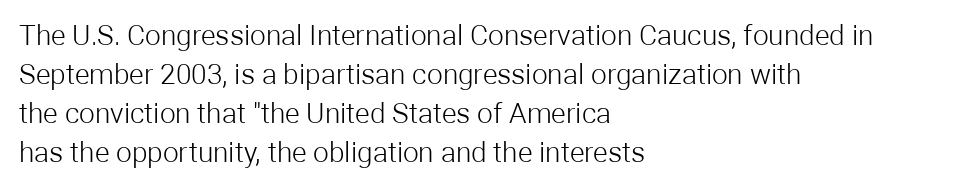
The image shows 28 px light sans-serif type, upright; set left-aligned, normal line spacing (1.39x), normal letter spacing, not underlined; low stroke contrast and a medium x-height.
